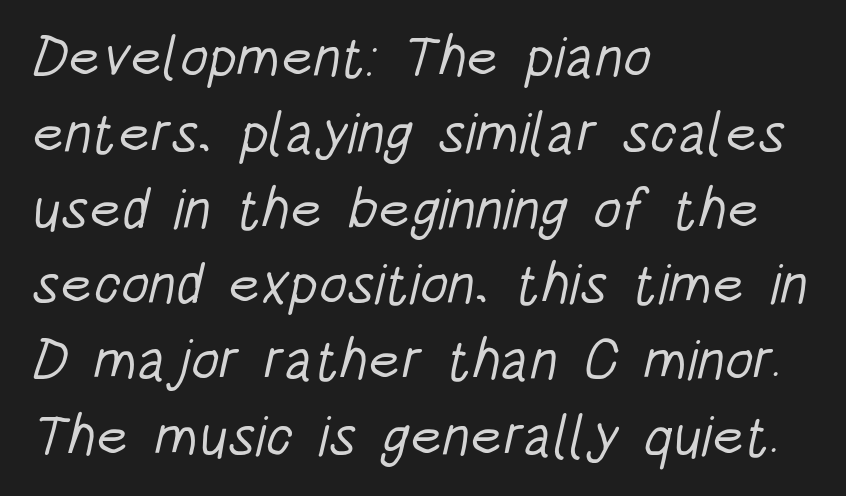
Q: Is the text bold? A: No.
Q: Is the typeface a serif or a sans-serif typeface? A: Sans-serif.
Q: Is the text underlined? A: No.
Q: How is the paragraph aligned? A: Left-aligned.
Q: Is the spacing between letters normal or unusually wide? A: Normal.
Q: Is the spacing between lines tight, normal or loose? A: Normal.
Q: Width (condensed, normal, or wide)? A: Condensed.
Q: Stroke contrast? A: Low.
Q: x-height? A: Large.
Q: Monospaced? A: No.
